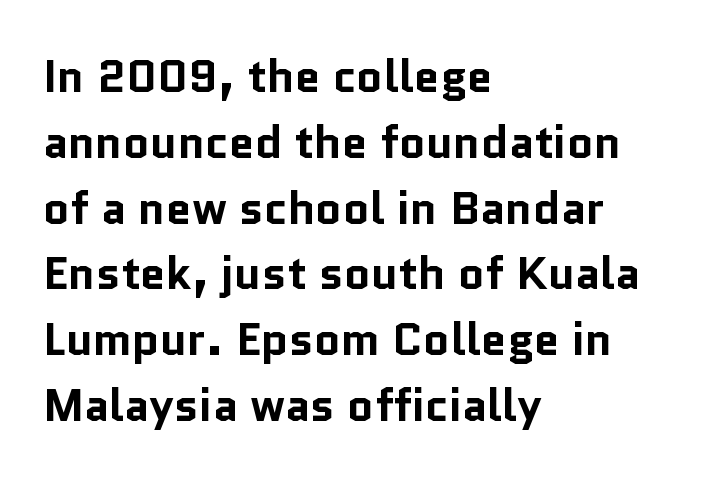
The image shows 46 px bold sans-serif type, upright; set left-aligned, normal line spacing (1.43x), normal letter spacing, not underlined; low stroke contrast and a medium x-height.
